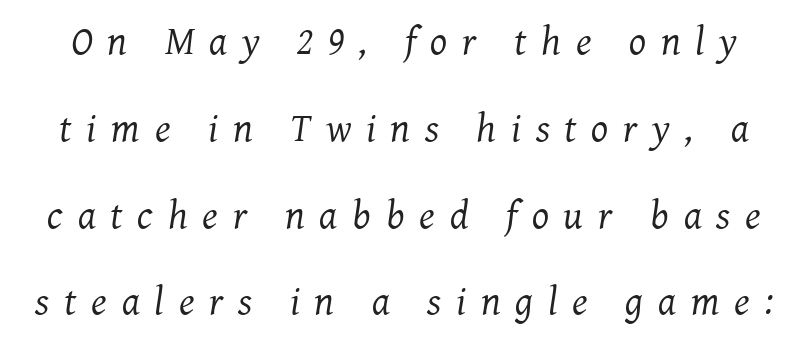
The image shows 40 px regular-weight serif type, italic (leaning right); set loose line spacing (2.17x), unusually wide letter spacing (+0.37 em), not underlined; medium stroke contrast and a medium x-height.
